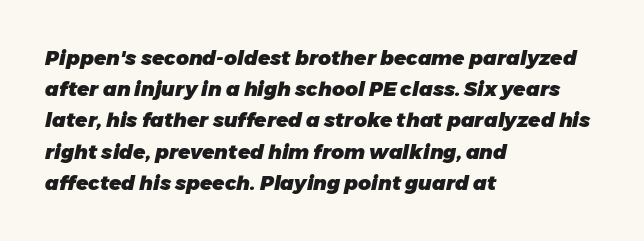
{"italic": "yes", "lean": "right", "slant_degrees": 11, "bold": "yes", "underline": "no", "align": "left", "line_spacing": "normal", "line_spacing_ratio": 1.56, "letter_spacing": "normal", "letter_spacing_em": 0.0, "glyph_px": 20}
